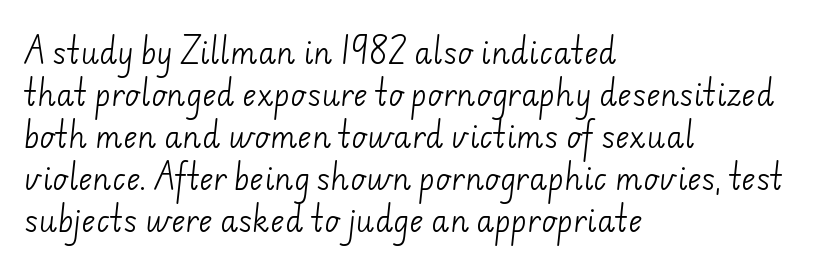
The passage shown stacks its lines at a standard gap. Decoration check: the copy has no underline. Caption: face not bold, strokes unweighted. The text block is weighted toward the left margin, trailing off unevenly rightward. The passage shown is typed in a proportional face where columns would drift.
